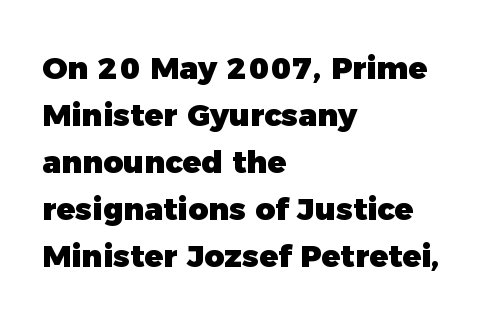
The typeface chosen for these lines omits serifs. Pretty heavy lettering here — definitely bold. Does the leading feel generous? No, just average. The lines in this sample share a left origin and differ only in where they stop. The letters advance in unequal steps, a hallmark of proportional type.
